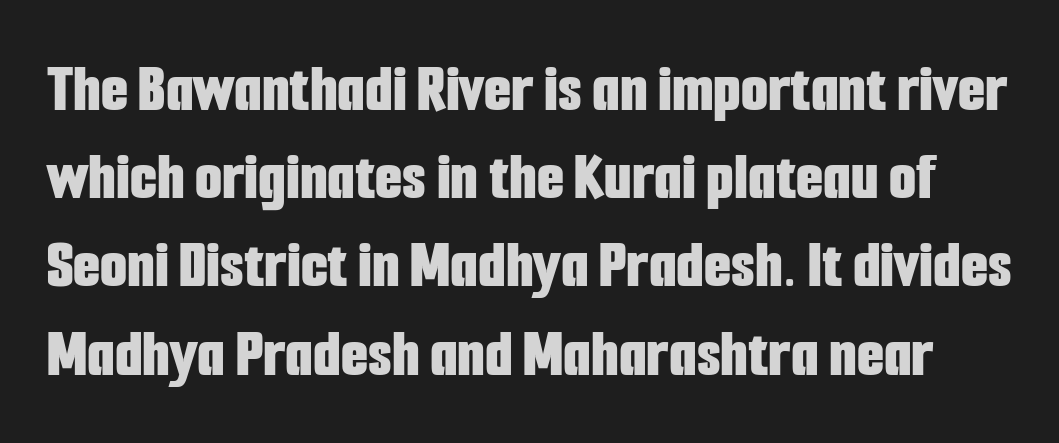
The image shows 70 px bold, condensed sans-serif type, upright; set normal line spacing (1.26x), normal letter spacing, not underlined; low stroke contrast and a medium x-height.
